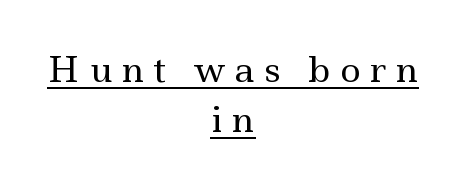
Underlined type. Stroke terminals: seriffed. Is this a heavy cut? Hardly; it is regular or lighter. A centered setting, common on invitations and titles, is used for this passage. The designer left line spacing at the default. Looks like regular typesetting: each glyph gets only the width it needs.
